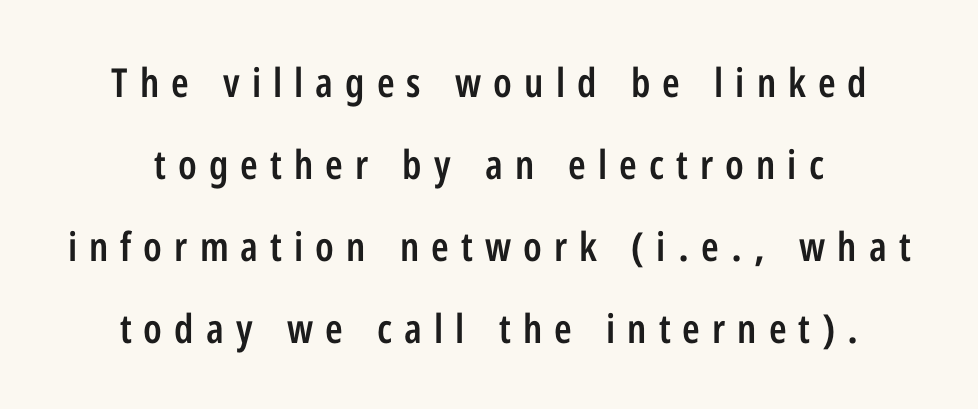
Q: Is the text bold? A: Semi-bold.
Q: Is the text italic (slanted)? A: No, it is upright.
Q: Is the typeface a serif or a sans-serif typeface? A: Sans-serif.
Q: Is the text underlined? A: No.
Q: How is the paragraph aligned? A: Centered.
Q: Is the spacing between letters normal or unusually wide? A: Unusually wide.
Q: Is the spacing between lines tight, normal or loose? A: Loose.
Q: Width (condensed, normal, or wide)? A: Condensed.
Q: Stroke contrast? A: Low.
Q: x-height? A: Medium.
Q: Monospaced? A: No.
